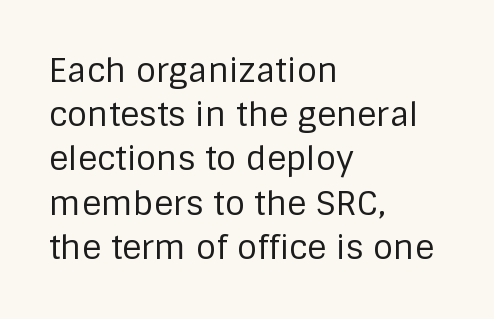
Q: Is the text bold? A: No.
Q: Is the text italic (slanted)? A: No, it is upright.
Q: Is the typeface a serif or a sans-serif typeface? A: Sans-serif.
Q: Is the text underlined? A: No.
Q: How is the paragraph aligned? A: Left-aligned.
Q: Is the spacing between letters normal or unusually wide? A: Normal.
Q: Is the spacing between lines tight, normal or loose? A: Normal.
Q: Width (condensed, normal, or wide)? A: Normal.
Q: Stroke contrast? A: Low.
Q: x-height? A: Large.
Q: Monospaced? A: No.
